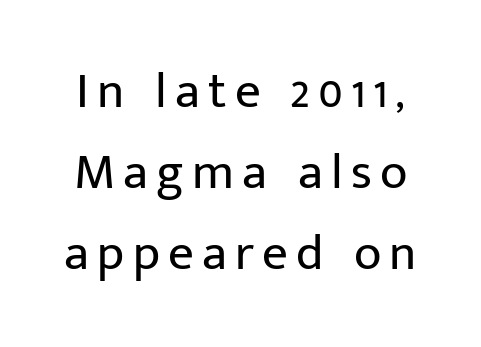
Q: Is the text bold? A: No.
Q: Is the text italic (slanted)? A: No, it is upright.
Q: Is the typeface a serif or a sans-serif typeface? A: Sans-serif.
Q: Is the text underlined? A: No.
Q: Is the spacing between lines tight, normal or loose? A: Normal.
Q: Width (condensed, normal, or wide)? A: Normal.
Q: Stroke contrast? A: Low.
Q: x-height? A: Medium.
Q: Monospaced? A: No.
